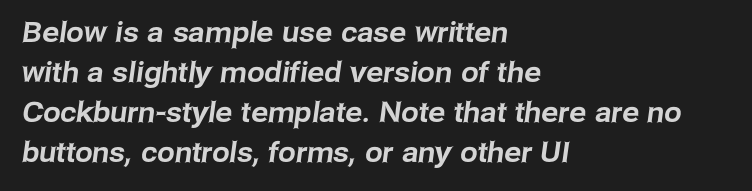
The image shows 28 px sans-serif type; set left-aligned, normal line spacing (1.43x), normal letter spacing, not underlined; low stroke contrast and a medium x-height.
